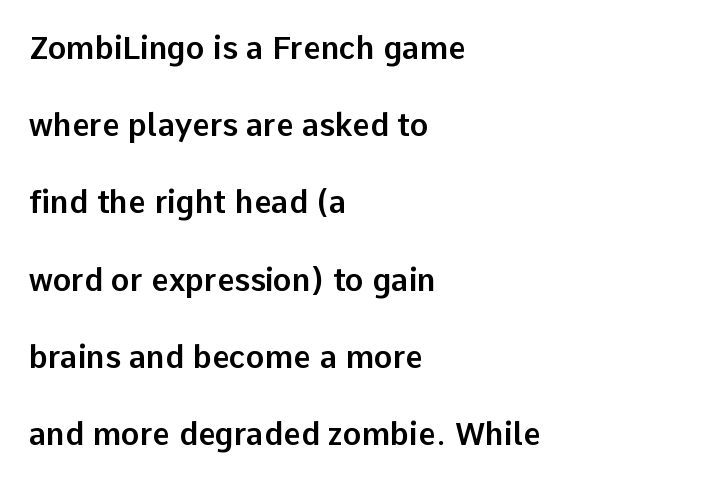
{"serif": "no", "italic": "no", "width": "normal", "stroke_contrast": "low", "x_height": "medium", "monospaced": "no", "underline": "no", "align": "left", "line_spacing": "loose", "line_spacing_ratio": 2.49, "letter_spacing": "normal", "letter_spacing_em": 0.0, "glyph_px": 31}
